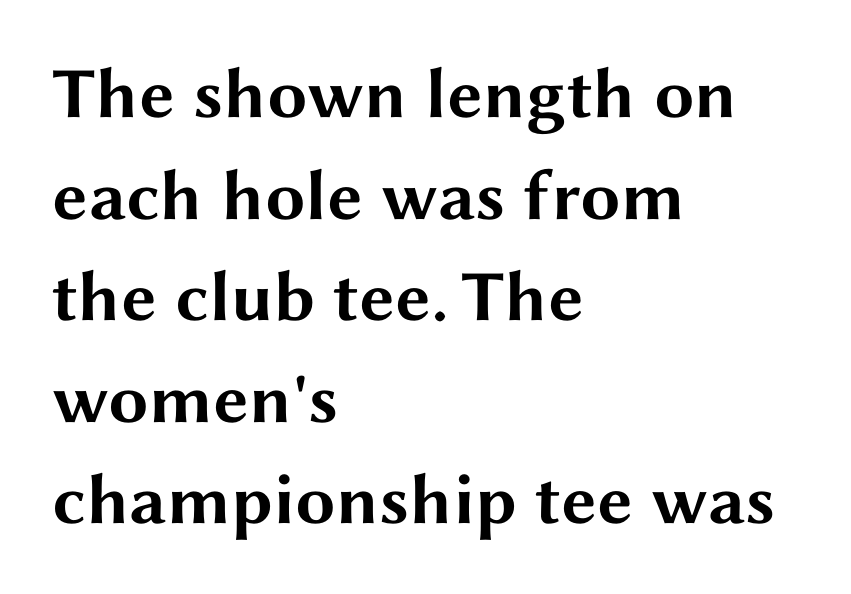
Normally led — the rows are evenly, conventionally spaced. Short note: letters normally spaced. The typesetter chose a ragged-right arrangement here. The glyphs have the mass of a bold cut.
